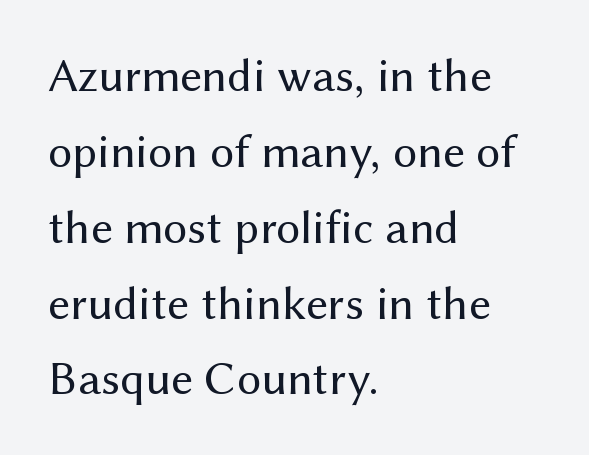
Where is the straight margin? On the left. Is this a fixed-width face? No — the glyphs have proportional, varying widths. Vertical stems look standard width or narrower in stroke. Caption: standard tracking, unaltered.
